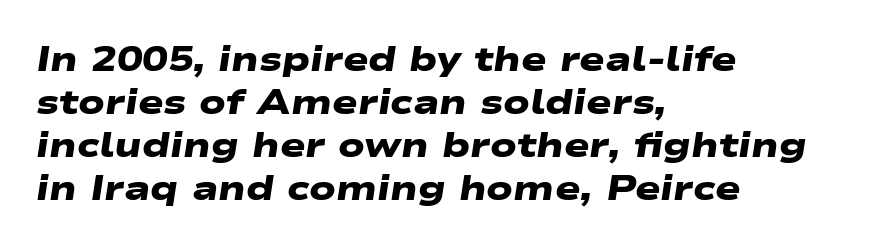
Q: Is the text bold? A: Yes.
Q: Is the typeface a serif or a sans-serif typeface? A: Sans-serif.
Q: Is the text underlined? A: No.
Q: How is the paragraph aligned? A: Left-aligned.
Q: Is the spacing between letters normal or unusually wide? A: Normal.
Q: Is the spacing between lines tight, normal or loose? A: Normal.
Q: Width (condensed, normal, or wide)? A: Wide.
Q: Stroke contrast? A: Low.
Q: x-height? A: Medium.
Q: Monospaced? A: No.
